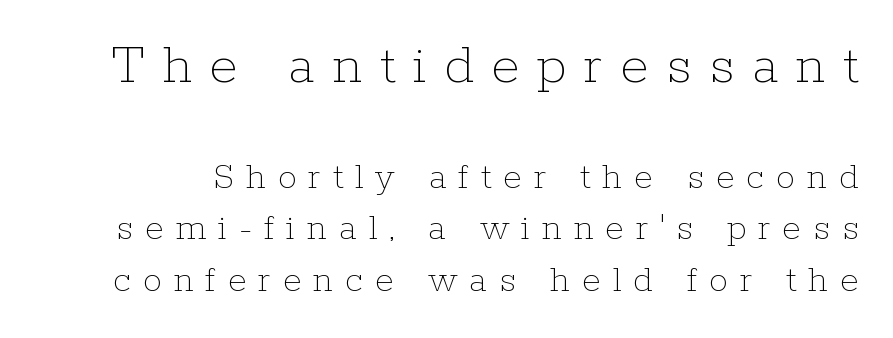
{"italic": "no", "bold": "no", "weight": "thin", "width": "normal", "stroke_contrast": "low", "x_height": "medium", "monospaced": "no", "underline": "no", "line_spacing": "normal", "line_spacing_ratio": 1.31, "letter_spacing": "wide", "letter_spacing_em": 0.3, "larger_block": "first", "size_ratio": 1.49, "glyph_px": 58}
